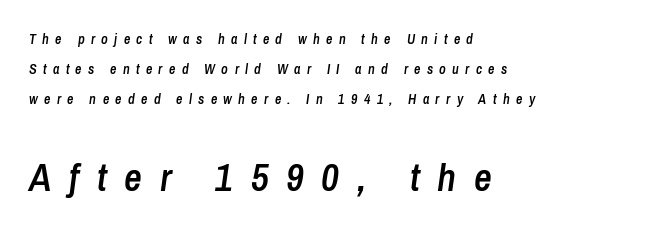
The letterforms stand isolated, each surrounded by extra space. The composition opens small and finishes big. The line-height multiplier appears high, well above default. Style check: oblique. Horizontal alignment here is leftward, the default for most running prose.
